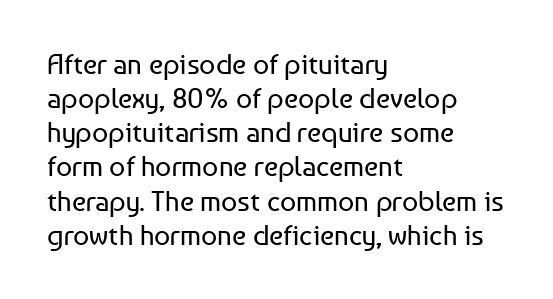
Tracking here is standard; glyphs follow each other at the usual distance. This rendering employs a face without finishing strokes, i.e., a sans-serif. Is the block centered? No — it sits flush against the left margin. Underlining? Definitely not there.
